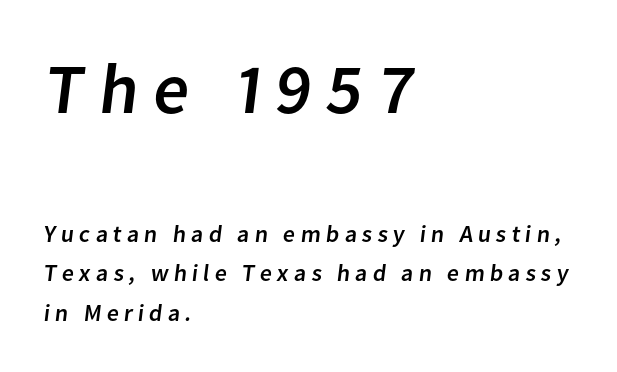
Q: Is the typeface a serif or a sans-serif typeface? A: Sans-serif.
Q: Is the text underlined? A: No.
Q: How is the paragraph aligned? A: Left-aligned.
Q: Is the spacing between letters normal or unusually wide? A: Unusually wide.
Q: Is the spacing between lines tight, normal or loose? A: Normal.
Q: Which block of text is set in a larger size, the first (top) or the second (bottom)? A: The first (top) one.
Q: Width (condensed, normal, or wide)? A: Normal.
Q: Stroke contrast? A: Low.
Q: x-height? A: Medium.
Q: Monospaced? A: No.
